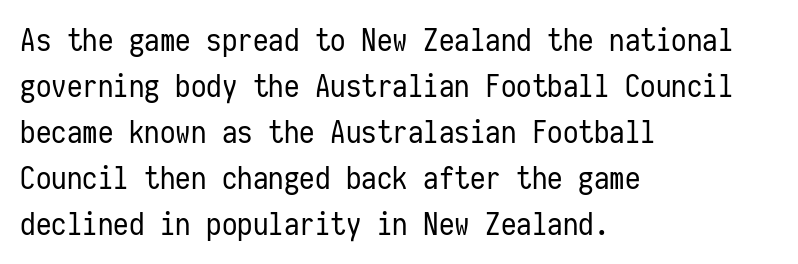
{"serif": "no", "italic": "no", "bold": "no", "weight": "regular", "width": "condensed", "stroke_contrast": "low", "x_height": "medium", "monospaced": "yes", "underline": "no", "align": "left", "line_spacing": "normal", "line_spacing_ratio": 1.48, "letter_spacing": "normal", "letter_spacing_em": 0.0, "glyph_px": 31}
